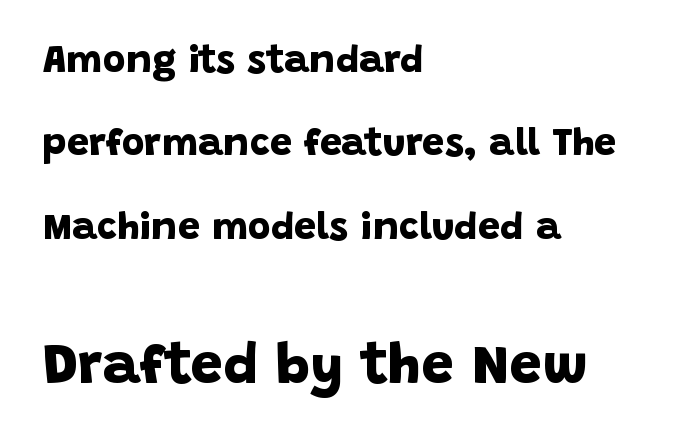
The image shows 58 px bold sans-serif type; set left-aligned, loose line spacing (2.14x), normal letter spacing, not underlined; the second (bottom) block is 1.49x larger; low stroke contrast and a large x-height.
